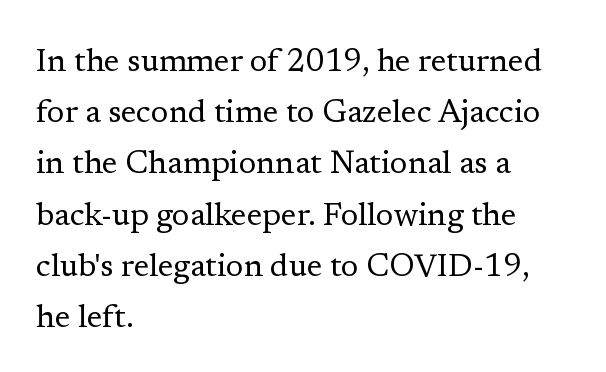
This reads as an unemphasized weight, regular at the heaviest. Line spacing here is normal. The passage is arranged the way most books set body copy — flush left. Between one letter and the next there's only the usual sliver of space. Letters rest on an invisible, unmarked baseline. This sample uses an upright cut, with every glyph sitting square on the baseline.
